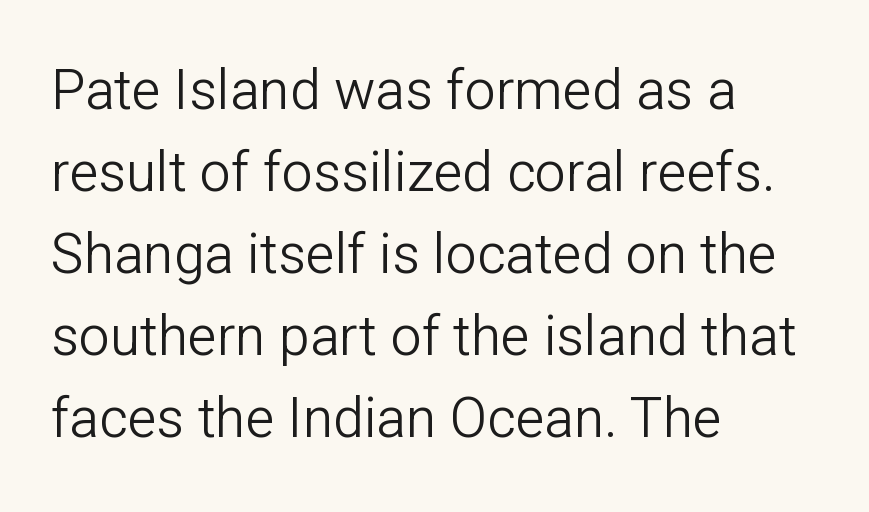
Type style note: lacks serifs. Standard letterfit; no display-style spreading of the glyphs. The space between consecutive lines is moderate. The passage shown is typed in a proportional face where columns would drift. The ragged edge is on the right, which tells us the setting is flush left.
